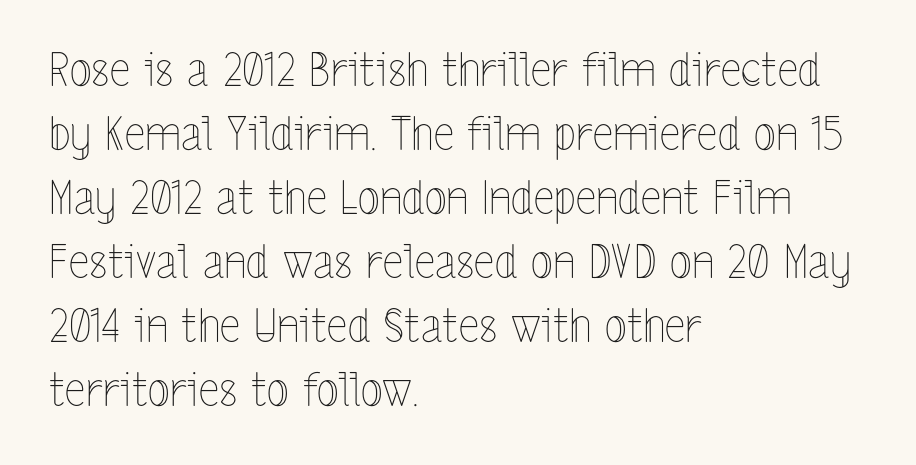
One glance says typical: line gaps are just what's usual. No chunkiness to these letters — they're not bold. Compared with typical body copy, the letter spacing here is the same. Plain, unruled lines of type.
